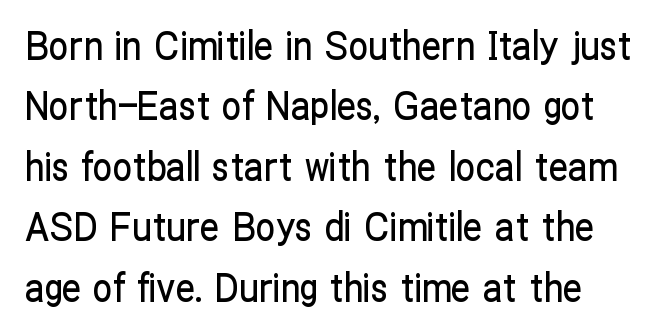
{"serif": "no", "italic": "no", "width": "condensed", "stroke_contrast": "low", "x_height": "medium", "monospaced": "no", "underline": "no", "line_spacing": "normal", "line_spacing_ratio": 1.55, "letter_spacing": "normal", "letter_spacing_em": 0.0, "glyph_px": 39}
